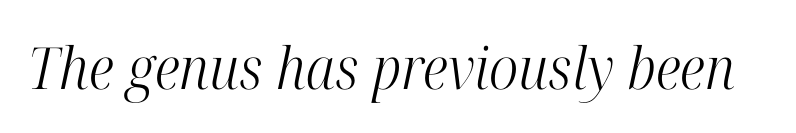
{"serif": "yes", "italic": "yes", "lean": "right", "slant_degrees": 12, "bold": "no", "weight": "light", "width": "condensed", "stroke_contrast": "high", "x_height": "medium", "monospaced": "no", "underline": "no", "letter_spacing": "normal", "letter_spacing_em": 0.0, "glyph_px": 58}
